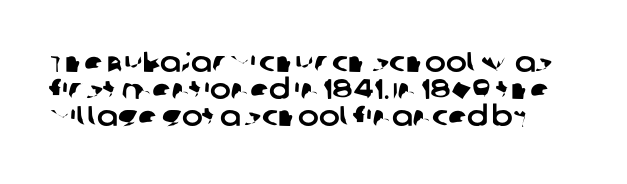
The image shows 28 px sans-serif type; set tight line spacing (0.97x), normal letter spacing, not underlined; low stroke contrast and a large x-height.
